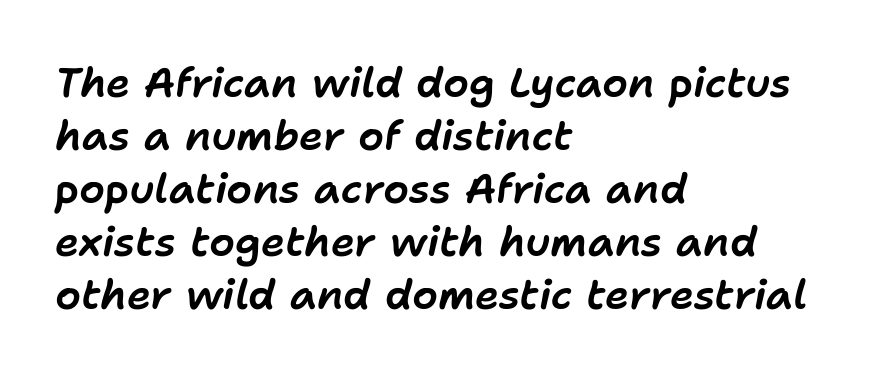
{"italic": "yes", "lean": "right", "slant_degrees": 11, "width": "normal", "stroke_contrast": "low", "x_height": "medium", "monospaced": "no", "underline": "no", "align": "left", "line_spacing": "normal", "line_spacing_ratio": 1.29, "letter_spacing": "normal", "letter_spacing_em": 0.0, "glyph_px": 41}
